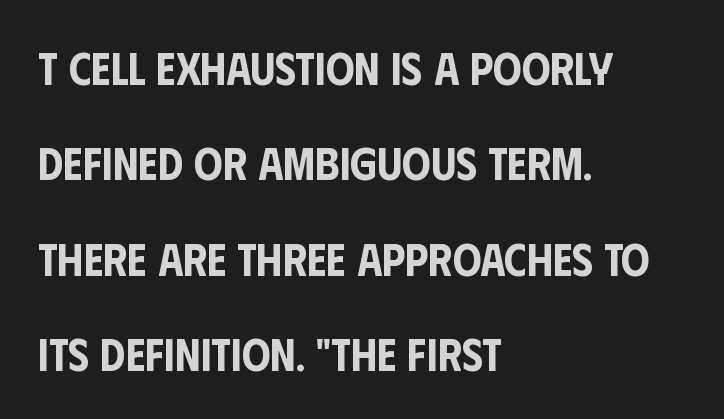
The image shows 45 px condensed sans-serif type, upright; set left-aligned, loose line spacing (2.12x), normal letter spacing, not underlined; low stroke contrast and a large x-height.
